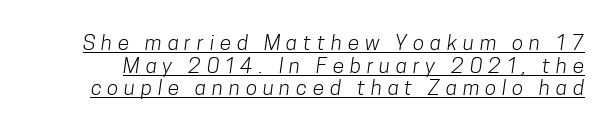
{"bold": "no", "underline": "yes", "line_spacing": "tight", "line_spacing_ratio": 1.08, "letter_spacing": "wide", "letter_spacing_em": 0.28, "glyph_px": 21}
